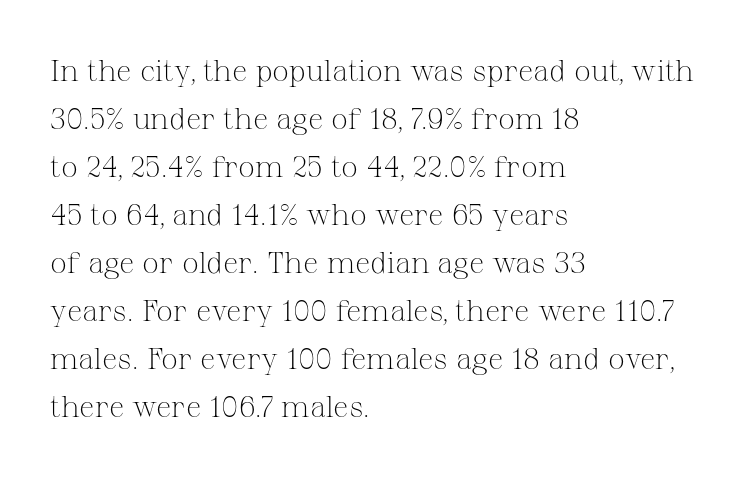
The image shows 30 px light serif type, upright; set left-aligned, normal line spacing (1.6x), normal letter spacing, not underlined; medium stroke contrast and a medium x-height.
